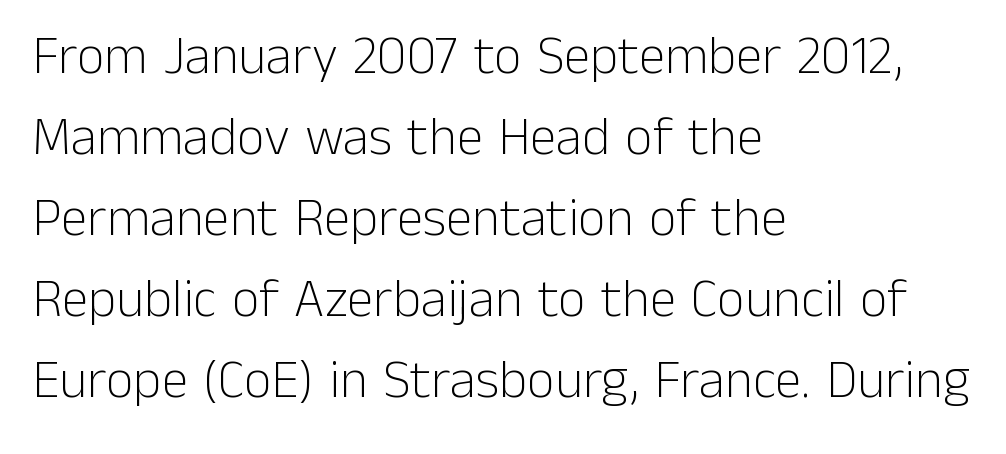
Q: Is the text bold? A: No.
Q: Is the text italic (slanted)? A: No, it is upright.
Q: Is the typeface a serif or a sans-serif typeface? A: Sans-serif.
Q: Is the text underlined? A: No.
Q: How is the paragraph aligned? A: Left-aligned.
Q: Is the spacing between letters normal or unusually wide? A: Normal.
Q: Is the spacing between lines tight, normal or loose? A: Normal.
Q: Width (condensed, normal, or wide)? A: Normal.
Q: Stroke contrast? A: Low.
Q: x-height? A: Medium.
Q: Monospaced? A: No.
